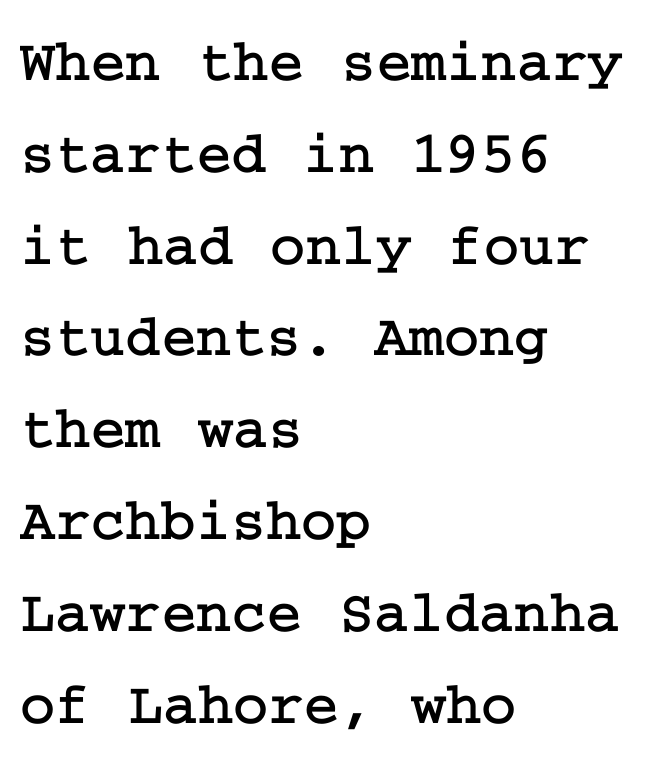
{"serif": "yes", "italic": "no", "width": "normal", "stroke_contrast": "low", "x_height": "medium", "underline": "no", "align": "left", "line_spacing": "normal", "line_spacing_ratio": 1.53, "letter_spacing": "normal", "letter_spacing_em": 0.0, "glyph_px": 60}
